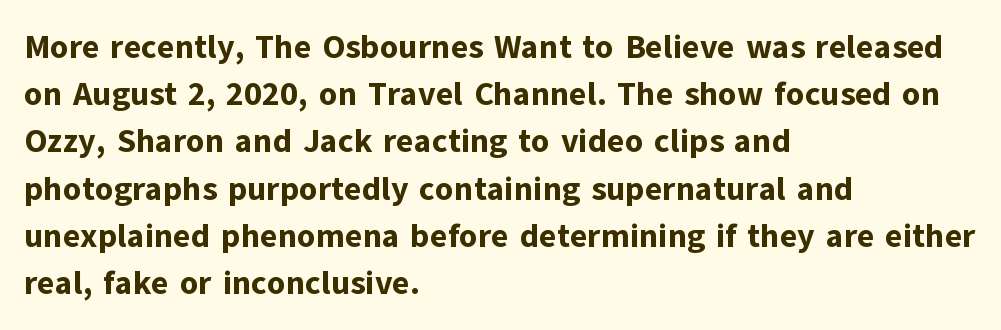
The ragged edge is on the right, which tells us the setting is flush left. Check under the words: just untouched page. Typesetter's note: full bold, strokes at maximum text heaviness. The tracking reads as untouched default to a designer's eye. Rows of type keep a routine distance in the vertical direction. Serifs: no, the terminals of the letterforms are clean.
